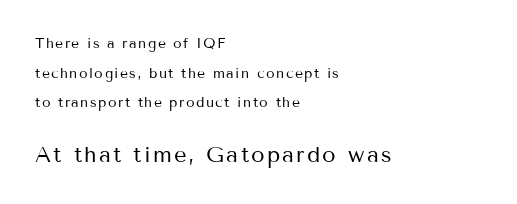
The image shows 22 px text type, upright; set left-aligned, loose line spacing (2.11x), not underlined; the second (bottom) block is 1.57x larger.
